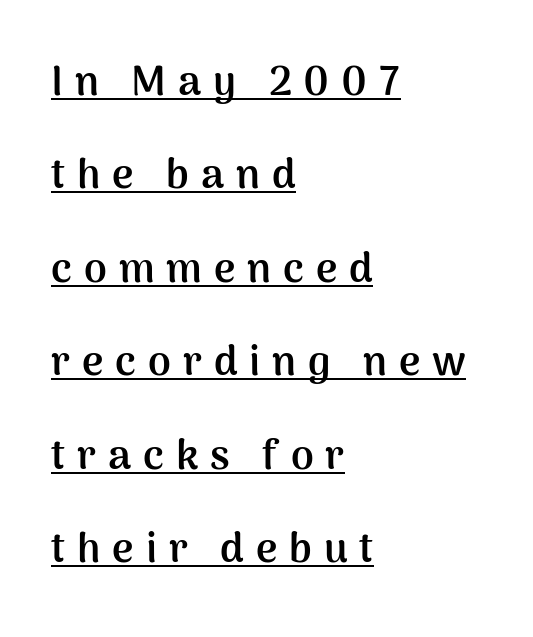
{"serif": "no", "italic": "no", "bold": "yes", "weight": "semibold", "width": "normal", "stroke_contrast": "medium", "x_height": "medium", "monospaced": "no", "underline": "yes", "align": "left", "line_spacing": "loose", "line_spacing_ratio": 2.28, "letter_spacing": "wide", "letter_spacing_em": 0.29, "glyph_px": 41}
